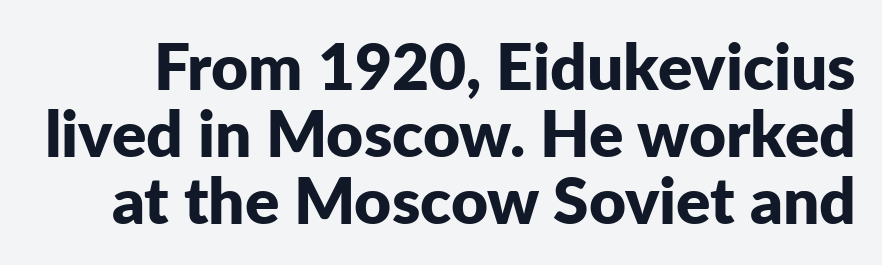
The image shows 64 px bold sans-serif type, upright; set tight line spacing (1.05x), normal letter spacing, not underlined; low stroke contrast and a medium x-height.
